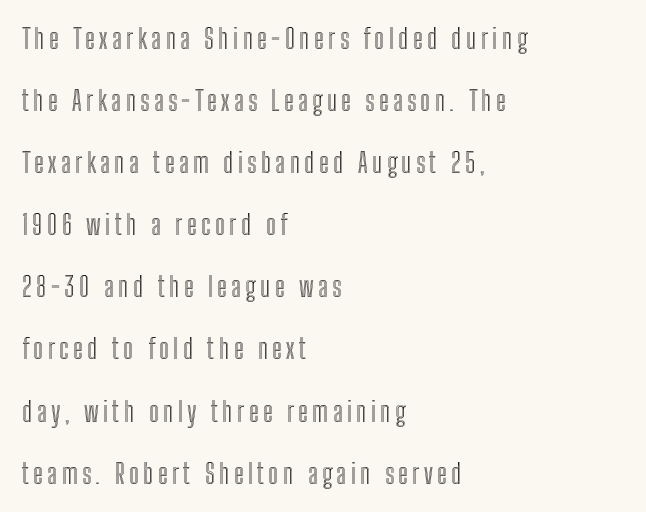
{"italic": "no", "underline": "no", "align": "left", "line_spacing": "loose", "line_spacing_ratio": 2.3, "glyph_px": 27}
